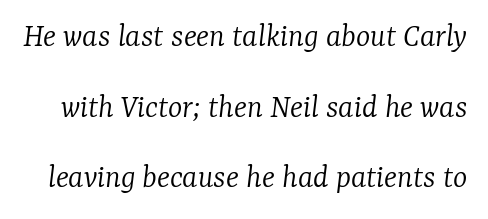
Q: Is the text bold? A: No.
Q: Is the text italic (slanted)? A: Yes, it leans right by about 7 degrees.
Q: Is the typeface a serif or a sans-serif typeface? A: Serif.
Q: Is the text underlined? A: No.
Q: Is the spacing between letters normal or unusually wide? A: Normal.
Q: Is the spacing between lines tight, normal or loose? A: Loose.
Q: Width (condensed, normal, or wide)? A: Normal.
Q: Stroke contrast? A: Low.
Q: x-height? A: Medium.
Q: Monospaced? A: No.
